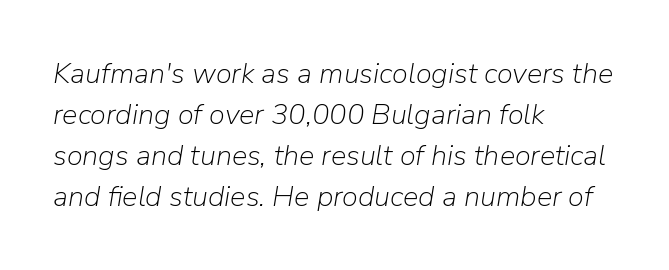
{"italic": "yes", "lean": "right", "slant_degrees": 9, "bold": "no", "weight": "light", "width": "normal", "stroke_contrast": "low", "x_height": "medium", "monospaced": "no", "underline": "no", "align": "left", "line_spacing": "normal", "line_spacing_ratio": 1.41, "letter_spacing": "normal", "letter_spacing_em": 0.0, "glyph_px": 29}
